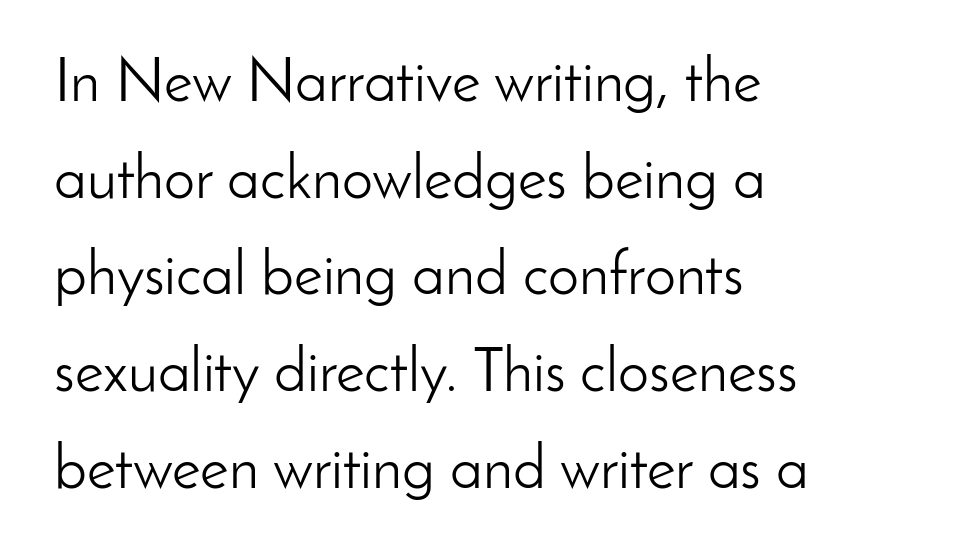
Which margin do the lines hug? The left one — the right edge is uneven. The passage shown has conventional tracking throughout. No italicization has been applied; the sample stays upright. A typesetter would call this leading conventional body-copy spacing. Is the type heavy? It reads as light-to-regular instead.
